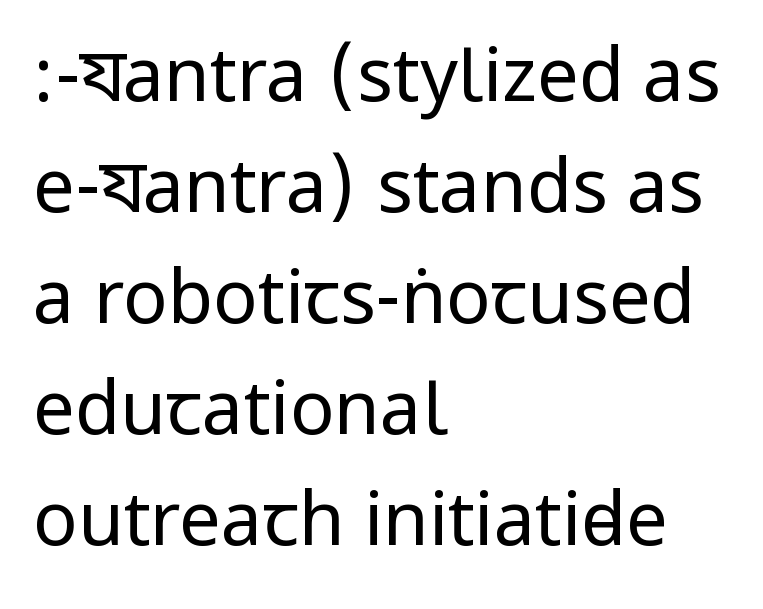
The image shows 74 px regular-weight, condensed sans-serif type, upright; set left-aligned, normal line spacing (1.5x), normal letter spacing, not underlined; low stroke contrast.
